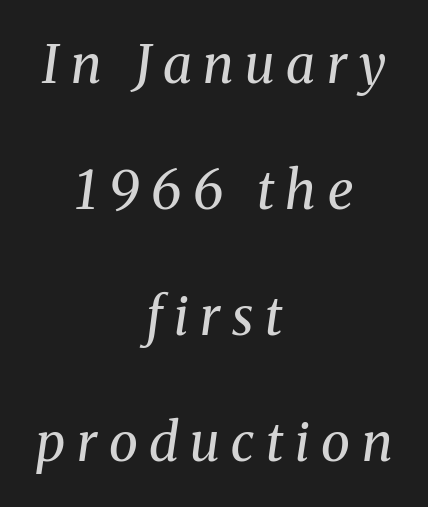
{"serif": "yes", "italic": "yes", "lean": "right", "slant_degrees": 8, "bold": "no", "weight": "regular", "width": "normal", "stroke_contrast": "medium", "x_height": "medium", "monospaced": "no", "underline": "no", "align": "center", "line_spacing": "loose", "line_spacing_ratio": 2.38, "letter_spacing": "wide", "letter_spacing_em": 0.22, "glyph_px": 53}
